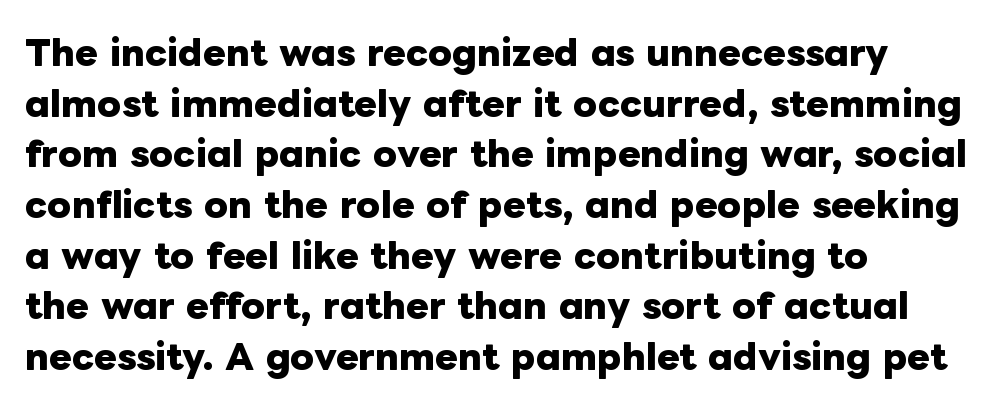
The image shows 34 px heavy type, upright; set left-aligned, normal line spacing (1.49x), normal letter spacing, not underlined; low stroke contrast and a medium x-height.
